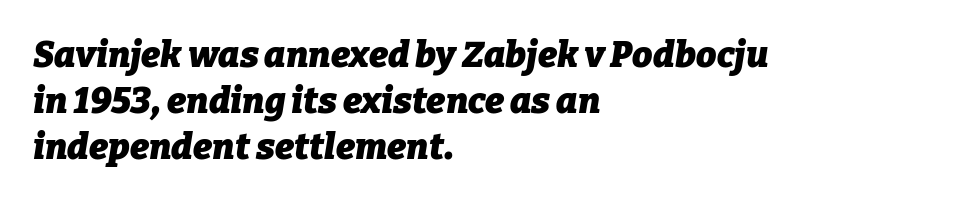
{"italic": "yes", "lean": "right", "slant_degrees": 9, "bold": "yes", "weight": "heavy", "width": "normal", "stroke_contrast": "low", "x_height": "medium", "monospaced": "no", "underline": "no", "align": "left", "line_spacing": "normal", "line_spacing_ratio": 1.28, "letter_spacing": "normal", "letter_spacing_em": 0.0, "glyph_px": 36}
